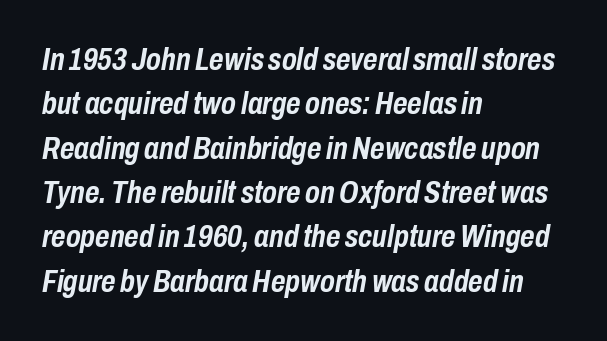
{"italic": "yes", "lean": "right", "slant_degrees": 10, "bold": "yes", "weight": "semibold", "width": "condensed", "stroke_contrast": "low", "x_height": "medium", "monospaced": "no", "underline": "no", "align": "left", "line_spacing": "normal", "line_spacing_ratio": 1.43, "letter_spacing": "normal", "letter_spacing_em": 0.0, "glyph_px": 31}
